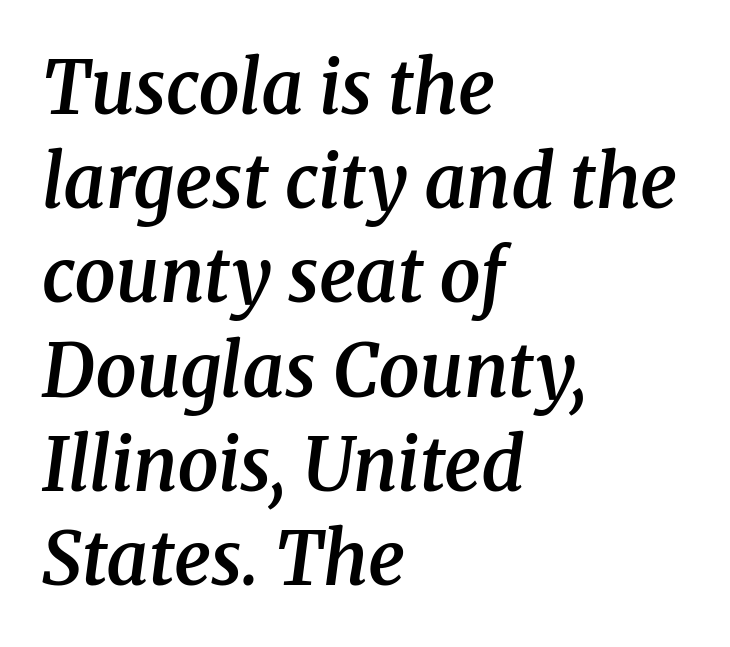
Emphasis-style slanted type is in use. This sample keeps an unexceptional amount of space between lines. How are the letters spaced? Ordinarily, with no added tracking. In CSS terms this would be text-align: left.
